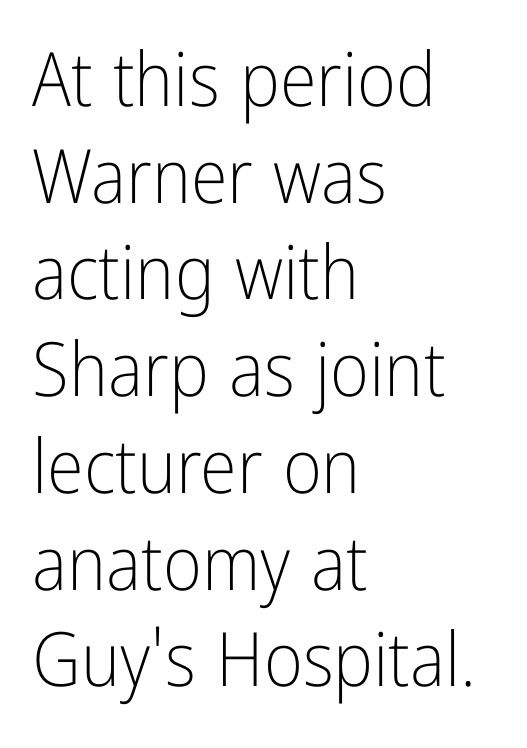
Q: Is the text bold? A: No.
Q: Is the text italic (slanted)? A: No, it is upright.
Q: Is the typeface a serif or a sans-serif typeface? A: Sans-serif.
Q: Is the text underlined? A: No.
Q: How is the paragraph aligned? A: Left-aligned.
Q: Is the spacing between letters normal or unusually wide? A: Normal.
Q: Is the spacing between lines tight, normal or loose? A: Normal.
Q: Width (condensed, normal, or wide)? A: Condensed.
Q: Stroke contrast? A: Low.
Q: x-height? A: Medium.
Q: Monospaced? A: No.
